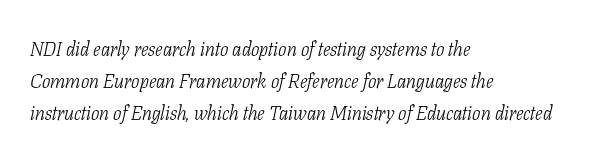
Q: Is the text bold? A: No.
Q: Is the text italic (slanted)? A: Yes, it leans right by about 11 degrees.
Q: Is the text underlined? A: No.
Q: How is the paragraph aligned? A: Left-aligned.
Q: Is the spacing between letters normal or unusually wide? A: Normal.
Q: Is the spacing between lines tight, normal or loose? A: Normal.
